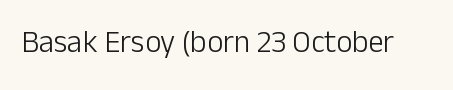
{"serif": "no", "italic": "no", "bold": "no", "weight": "light", "width": "normal", "stroke_contrast": "low", "x_height": "medium", "monospaced": "no", "underline": "no", "letter_spacing": "normal", "letter_spacing_em": 0.0, "glyph_px": 31}
